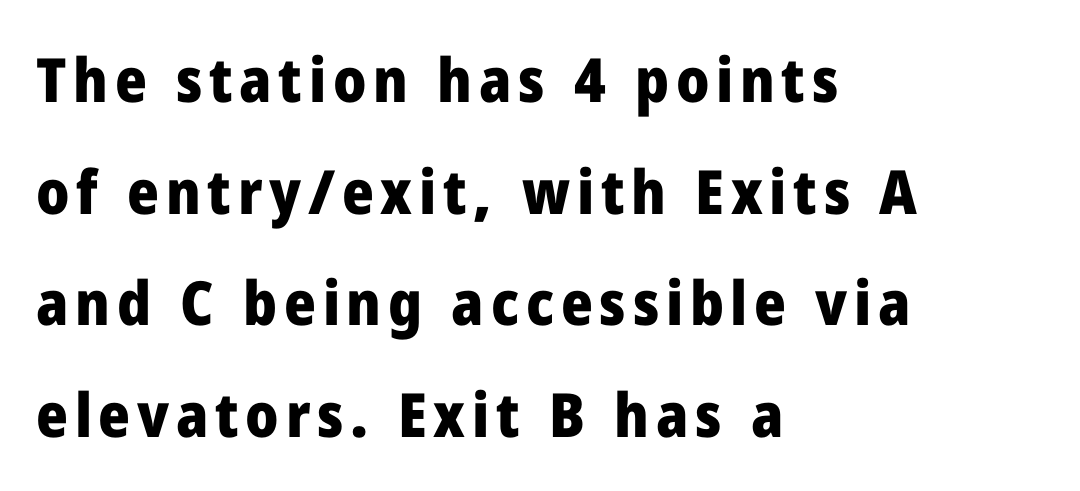
Q: Is the text bold? A: Yes.
Q: Is the text italic (slanted)? A: No, it is upright.
Q: Is the typeface a serif or a sans-serif typeface? A: Sans-serif.
Q: Is the text underlined? A: No.
Q: How is the paragraph aligned? A: Left-aligned.
Q: Width (condensed, normal, or wide)? A: Normal.
Q: Stroke contrast? A: Low.
Q: x-height? A: Medium.
Q: Monospaced? A: No.
